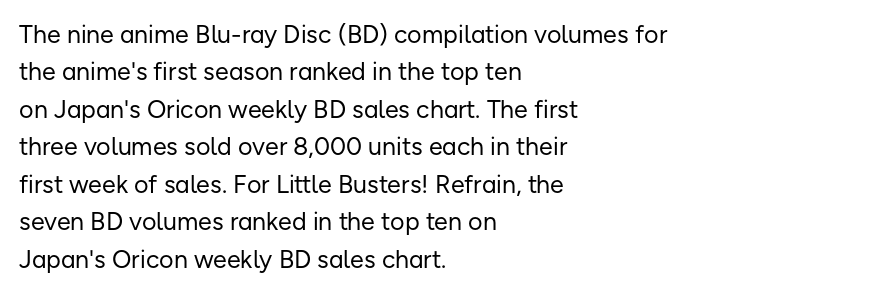
{"italic": "no", "bold": "no", "underline": "no", "align": "left", "line_spacing": "normal", "line_spacing_ratio": 1.5, "letter_spacing": "normal", "letter_spacing_em": 0.0, "glyph_px": 25}
